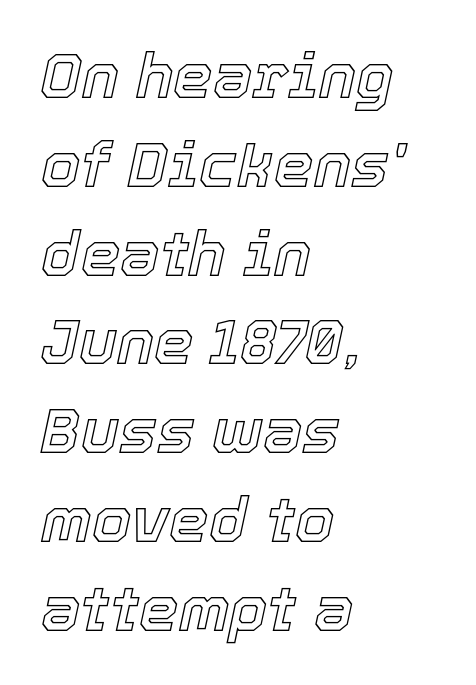
{"italic": "yes", "lean": "right", "slant_degrees": 12, "width": "normal", "x_height": "medium", "monospaced": "no", "underline": "no", "align": "left", "line_spacing": "normal", "line_spacing_ratio": 1.41, "letter_spacing": "normal", "letter_spacing_em": 0.0, "glyph_px": 63}
